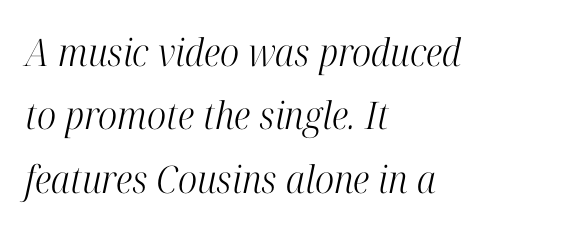
Spacing between characters is what you'd get straight out of the box. This sample keeps an unexceptional amount of space between lines. Each letter keeps its own natural width here, so spacing adapts to shape. Typographically, this falls in the serif category.
